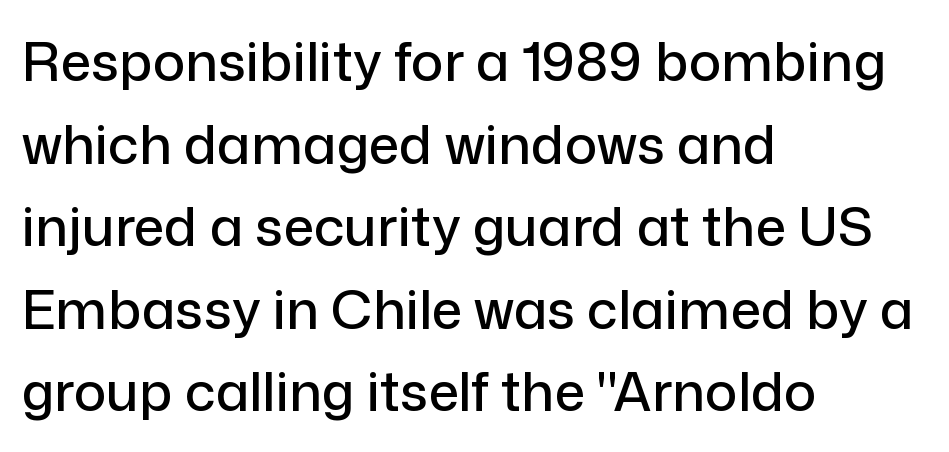
The image shows 54 px sans-serif type, upright; set left-aligned, normal line spacing (1.53x), normal letter spacing, not underlined; low stroke contrast and a medium x-height.
